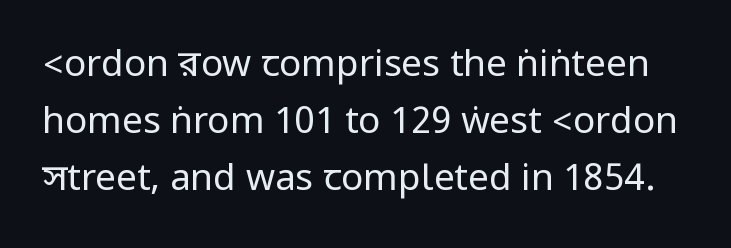
This sample keeps an unexceptional amount of space between lines. The font's upright variant was chosen for this text. Plain, unruled lines of type. The strokes are not fattened; the text isn't bold. Stroke terminals: plain, sans-serif. Honestly, the letter spacing is just normal — you wouldn't notice it.
